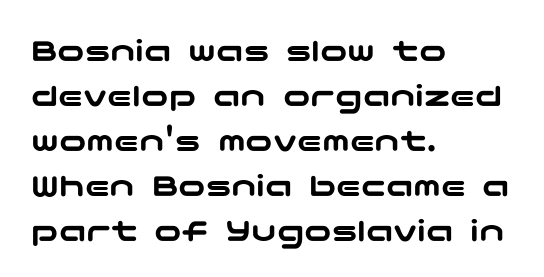
The type is set solid horizontally, with unmodified tracking. This is the regular roman posture of the typeface. Is the block centered? No — it sits flush against the left margin. Only glyphs here, with clear space below each row. The glyphs in this specimen are sans serif.
